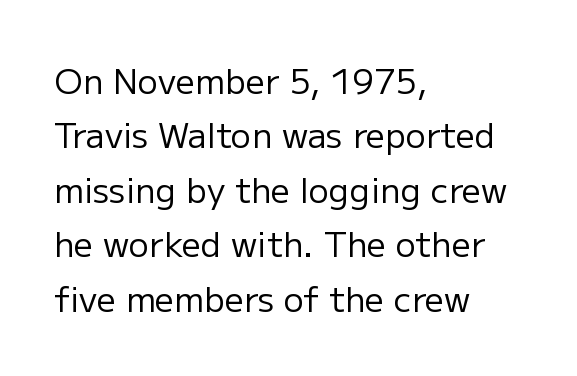
Caption: multi-line text, flush left, ragged right. Lines of text with bare space underneath. The line texture is even and compact thanks to regular tracking. Posture: vertical. What kind of face is this? One without serifs — a sans. Character widths vary here, with narrow letters taking less room than wide ones.
